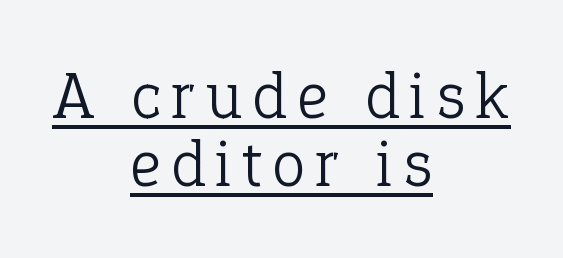
{"serif": "yes", "italic": "no", "bold": "no", "weight": "light", "width": "normal", "stroke_contrast": "low", "x_height": "medium", "monospaced": "no", "underline": "yes", "align": "center", "line_spacing": "tight", "line_spacing_ratio": 1.01, "glyph_px": 67}
